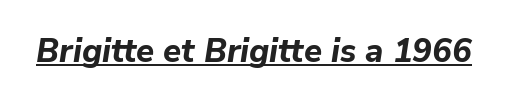
{"italic": "yes", "lean": "right", "slant_degrees": 9, "bold": "yes", "weight": "bold", "width": "normal", "stroke_contrast": "low", "x_height": "medium", "monospaced": "no", "underline": "yes", "letter_spacing": "normal", "letter_spacing_em": 0.0, "glyph_px": 33}
